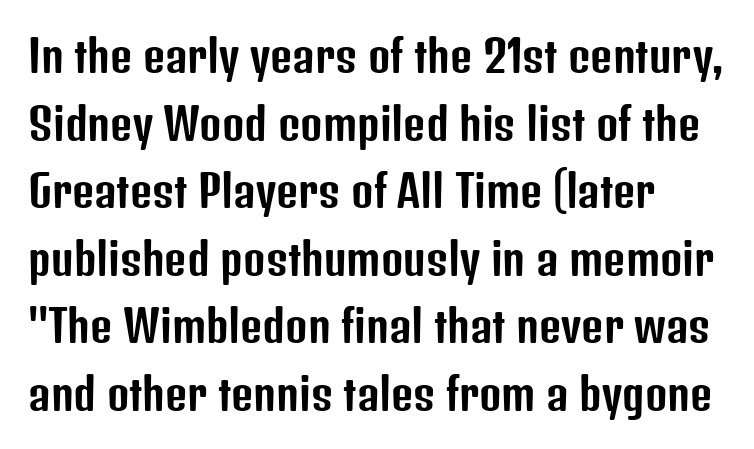
Q: Is the text italic (slanted)? A: No, it is upright.
Q: Is the typeface a serif or a sans-serif typeface? A: Sans-serif.
Q: Is the text underlined? A: No.
Q: How is the paragraph aligned? A: Left-aligned.
Q: Is the spacing between letters normal or unusually wide? A: Normal.
Q: Is the spacing between lines tight, normal or loose? A: Normal.
Q: Width (condensed, normal, or wide)? A: Condensed.
Q: Stroke contrast? A: Low.
Q: x-height? A: Medium.
Q: Monospaced? A: No.
